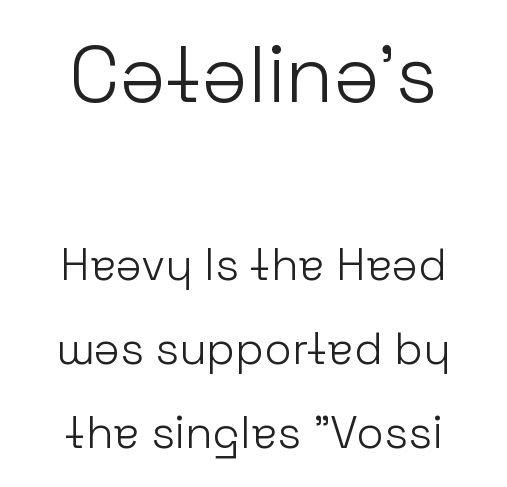
{"serif": "no", "italic": "no", "bold": "no", "weight": "light", "width": "normal", "stroke_contrast": "low", "x_height": "medium", "monospaced": "no", "underline": "no", "align": "center", "line_spacing_ratio": 1.87, "letter_spacing": "normal", "letter_spacing_em": 0.0, "larger_block": "first", "size_ratio": 1.76, "glyph_px": 79}
